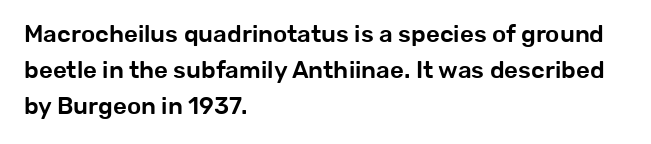
Summary of vertical rhythm: regular, with standard interline spacing. Is the block centered? No — it sits flush against the left margin. Nobody drew a line under any word here. Unlike italic type, these characters show no tilt at all.
